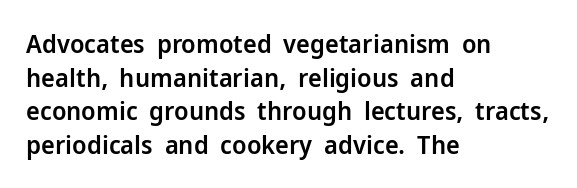
Q: Is the text bold? A: Semi-bold.
Q: Is the text italic (slanted)? A: No, it is upright.
Q: Is the text underlined? A: No.
Q: How is the paragraph aligned? A: Left-aligned.
Q: Is the spacing between letters normal or unusually wide? A: Normal.
Q: Is the spacing between lines tight, normal or loose? A: Normal.
